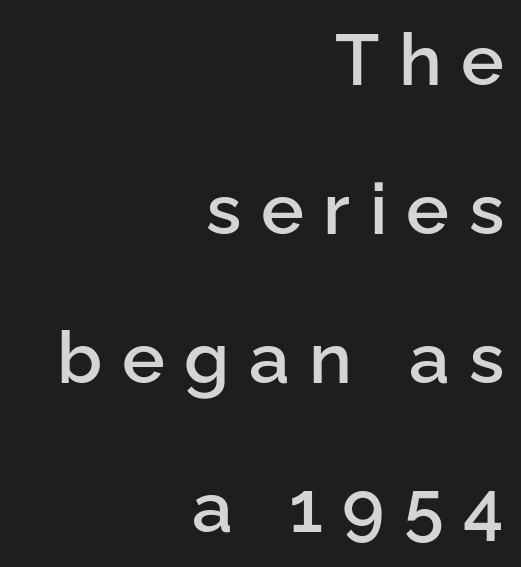
{"serif": "no", "italic": "no", "bold": "semi", "weight": "semibold", "width": "normal", "stroke_contrast": "low", "x_height": "medium", "monospaced": "no", "underline": "no", "align": "right", "line_spacing": "loose", "line_spacing_ratio": 2.07, "letter_spacing": "wide", "letter_spacing_em": 0.27, "glyph_px": 72}
